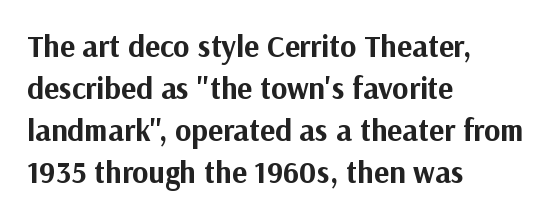
{"serif": "no", "italic": "no", "bold": "yes", "weight": "bold", "width": "normal", "stroke_contrast": "medium", "x_height": "medium", "monospaced": "no", "underline": "no", "align": "left", "line_spacing": "normal", "line_spacing_ratio": 1.35, "letter_spacing": "normal", "letter_spacing_em": 0.0, "glyph_px": 31}
